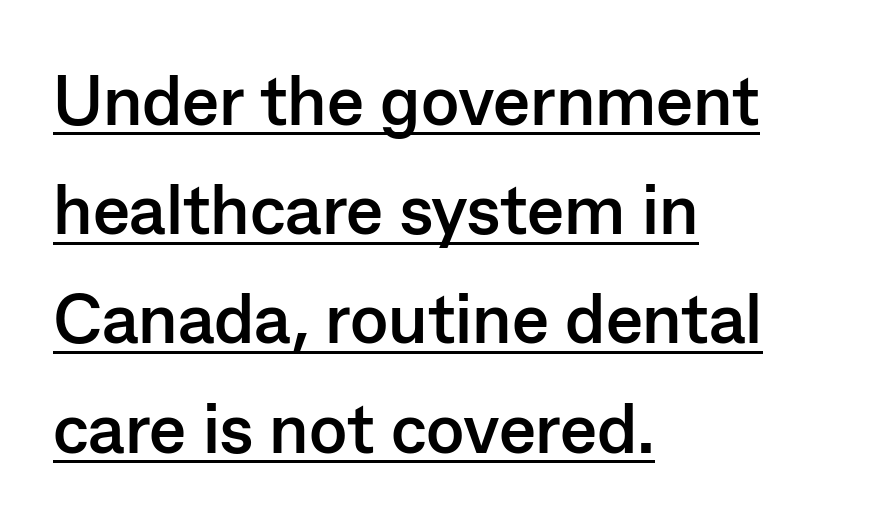
Q: Is the text bold? A: Yes.
Q: Is the text italic (slanted)? A: No, it is upright.
Q: Is the typeface a serif or a sans-serif typeface? A: Sans-serif.
Q: Is the text underlined? A: Yes.
Q: How is the paragraph aligned? A: Left-aligned.
Q: Is the spacing between letters normal or unusually wide? A: Normal.
Q: Is the spacing between lines tight, normal or loose? A: Normal.
Q: Width (condensed, normal, or wide)? A: Normal.
Q: Stroke contrast? A: Low.
Q: x-height? A: Medium.
Q: Monospaced? A: No.
